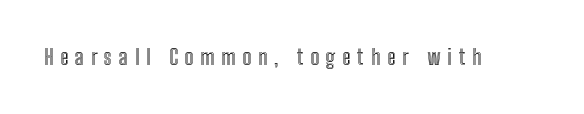
Has an underline been added? It has not. Is the letter spacing exaggerated? Yes — the characters are pushed far apart. Posture: upright roman.
